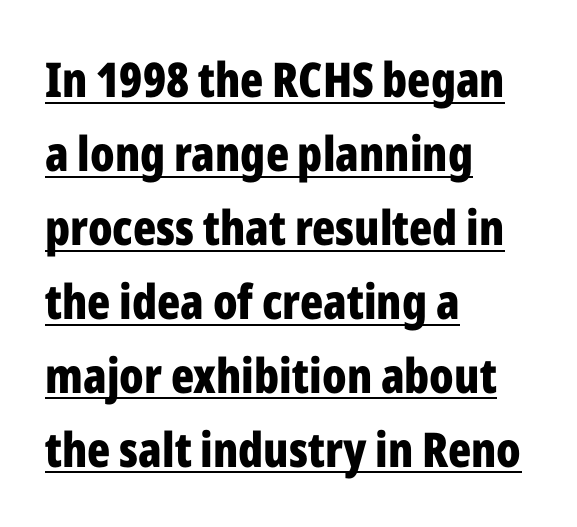
The image shows 48 px bold, condensed sans-serif type, upright; set left-aligned, normal line spacing (1.54x), normal letter spacing, underlined; low stroke contrast and a medium x-height.
